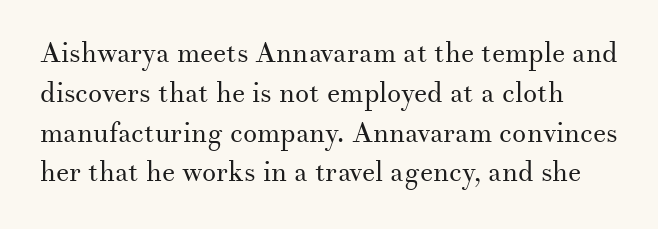
The image shows 28 px regular-weight serif type, upright; set normal line spacing (1.42x), normal letter spacing, not underlined; medium stroke contrast and a small x-height.
